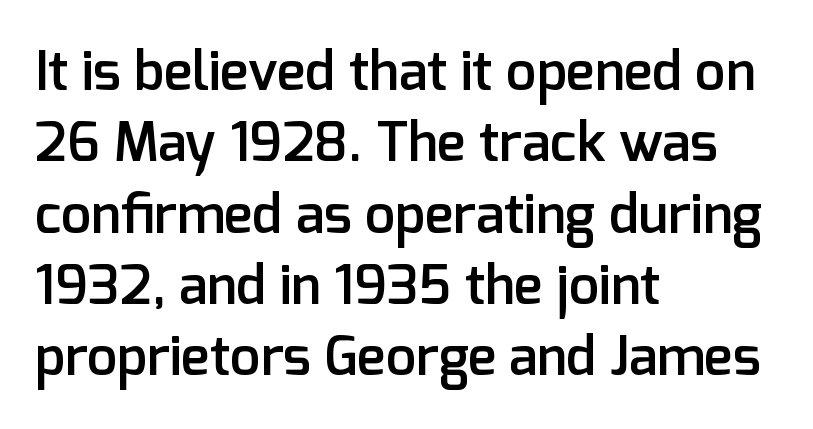
{"serif": "no", "italic": "no", "bold": "semi", "weight": "semibold", "width": "normal", "stroke_contrast": "low", "x_height": "medium", "monospaced": "no", "underline": "no", "align": "left", "line_spacing": "normal", "line_spacing_ratio": 1.32, "letter_spacing": "normal", "letter_spacing_em": 0.0, "glyph_px": 54}
